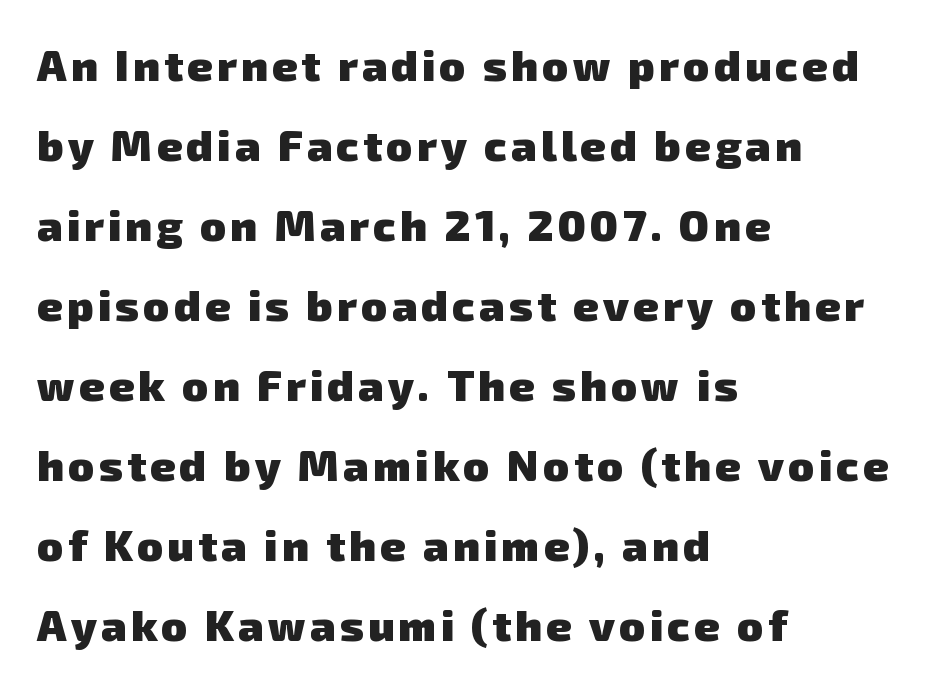
{"serif": "no", "bold": "yes", "weight": "heavy", "width": "normal", "stroke_contrast": "low", "x_height": "medium", "monospaced": "no", "underline": "no", "align": "left", "line_spacing_ratio": 1.86, "glyph_px": 43}
